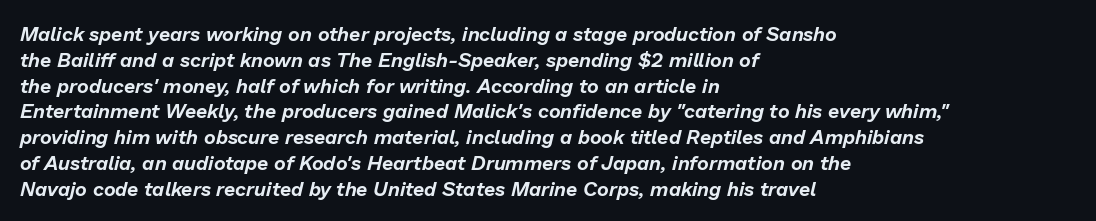
Q: Is the text italic (slanted)? A: Yes, it leans right by about 13 degrees.
Q: Is the text underlined? A: No.
Q: How is the paragraph aligned? A: Left-aligned.
Q: Is the spacing between letters normal or unusually wide? A: Normal.
Q: Is the spacing between lines tight, normal or loose? A: Normal.
